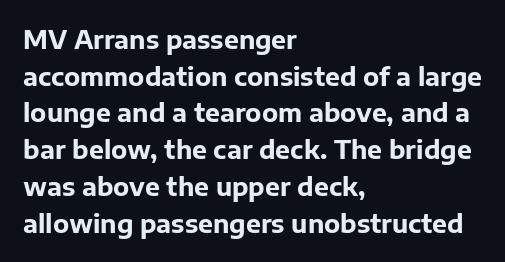
The image shows 25 px bold type, upright; set left-aligned, normal line spacing (1.47x), normal letter spacing, not underlined.
